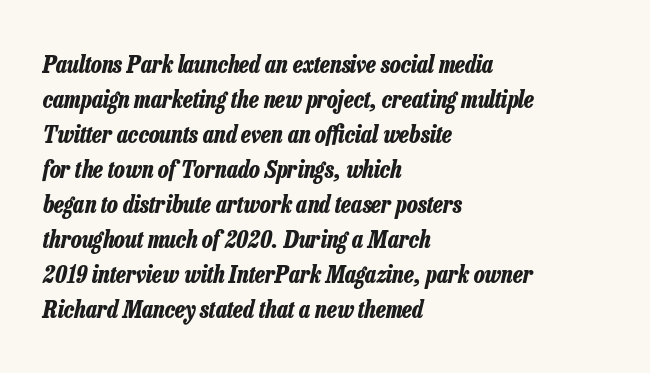
The image shows 24 px bold type, italic (leaning right); set left-aligned, normal line spacing (1.46x), normal letter spacing, not underlined.
